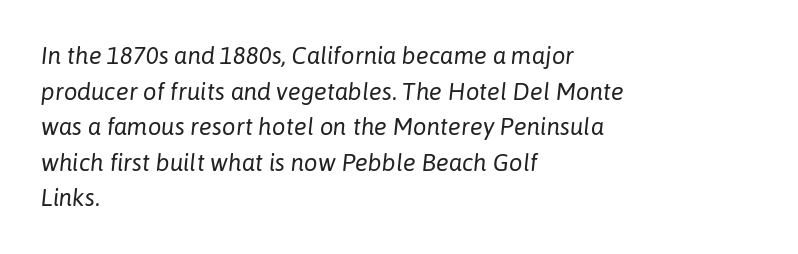
Q: Is the text bold? A: No.
Q: Is the text italic (slanted)? A: Yes, it leans right by about 6 degrees.
Q: Is the text underlined? A: No.
Q: How is the paragraph aligned? A: Left-aligned.
Q: Is the spacing between letters normal or unusually wide? A: Normal.
Q: Is the spacing between lines tight, normal or loose? A: Normal.
